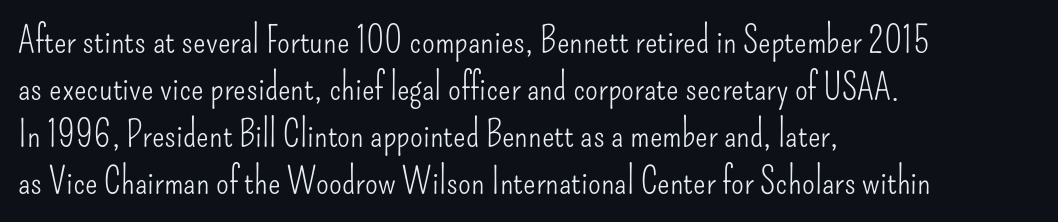
Q: Is the text bold? A: No.
Q: Is the text italic (slanted)? A: No, it is upright.
Q: Is the typeface a serif or a sans-serif typeface? A: Sans-serif.
Q: Is the text underlined? A: No.
Q: How is the paragraph aligned? A: Left-aligned.
Q: Is the spacing between letters normal or unusually wide? A: Normal.
Q: Is the spacing between lines tight, normal or loose? A: Normal.
Q: Width (condensed, normal, or wide)? A: Condensed.
Q: Stroke contrast? A: Low.
Q: x-height? A: Small.
Q: Monospaced? A: No.
